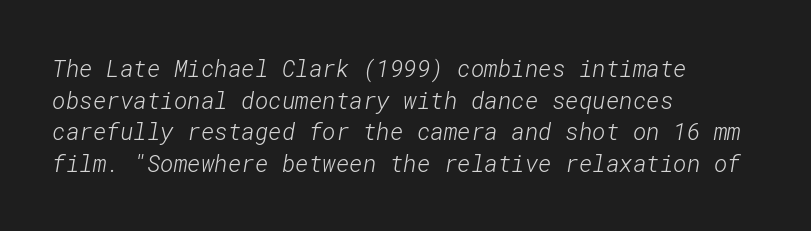
{"bold": "no", "underline": "no", "align": "left", "line_spacing": "normal", "line_spacing_ratio": 1.37, "letter_spacing": "normal", "letter_spacing_em": 0.0, "glyph_px": 23}
